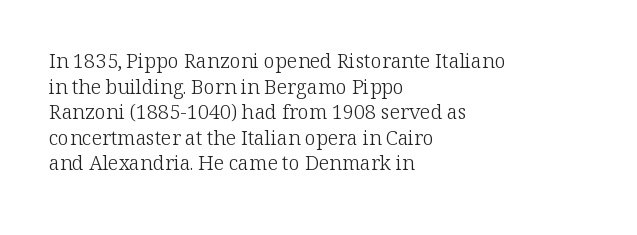
The image shows 20 px text type, upright; set left-aligned, normal line spacing (1.28x), normal letter spacing, not underlined.
